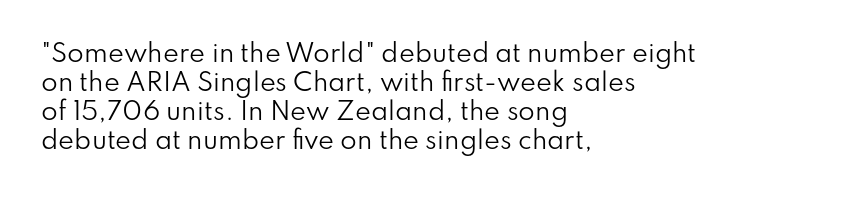
Q: Is the text bold? A: No.
Q: Is the text italic (slanted)? A: No, it is upright.
Q: Is the text underlined? A: No.
Q: How is the paragraph aligned? A: Left-aligned.
Q: Is the spacing between letters normal or unusually wide? A: Normal.
